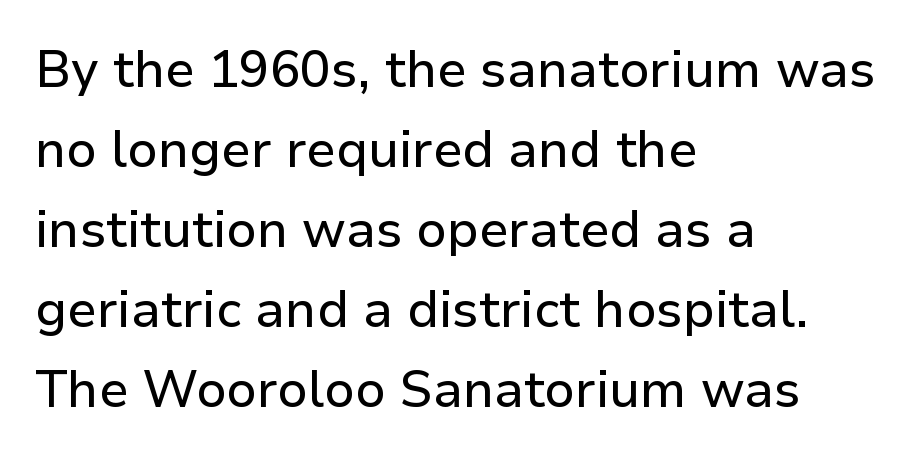
{"serif": "no", "italic": "no", "width": "normal", "stroke_contrast": "low", "x_height": "medium", "monospaced": "no", "underline": "no", "align": "left", "line_spacing": "normal", "line_spacing_ratio": 1.57, "letter_spacing": "normal", "letter_spacing_em": 0.0, "glyph_px": 51}
